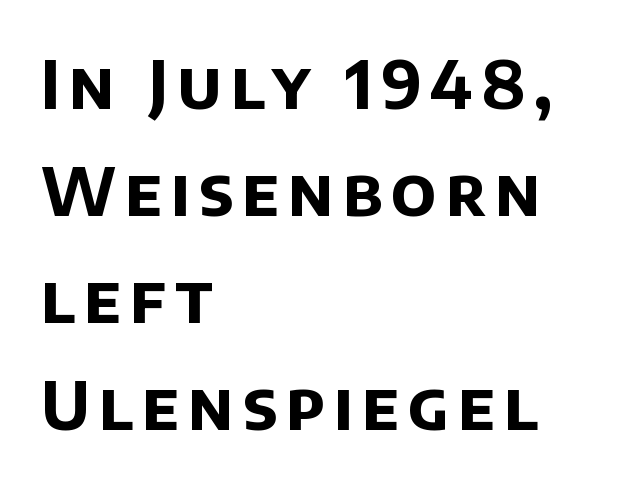
{"serif": "no", "bold": "yes", "weight": "bold", "width": "normal", "stroke_contrast": "low", "x_height": "large", "monospaced": "no", "underline": "no", "align": "left", "line_spacing": "normal", "line_spacing_ratio": 1.62, "glyph_px": 66}
